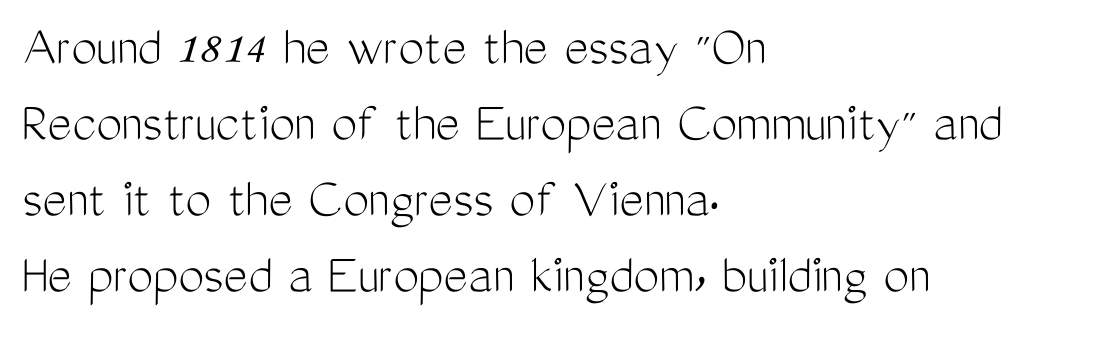
Q: Is the text bold? A: No.
Q: Is the text italic (slanted)? A: No, it is upright.
Q: Is the typeface a serif or a sans-serif typeface? A: Sans-serif.
Q: Is the text underlined? A: No.
Q: How is the paragraph aligned? A: Left-aligned.
Q: Is the spacing between letters normal or unusually wide? A: Normal.
Q: Is the spacing between lines tight, normal or loose? A: Normal.
Q: Width (condensed, normal, or wide)? A: Condensed.
Q: Stroke contrast? A: Medium.
Q: x-height? A: Medium.
Q: Monospaced? A: No.
